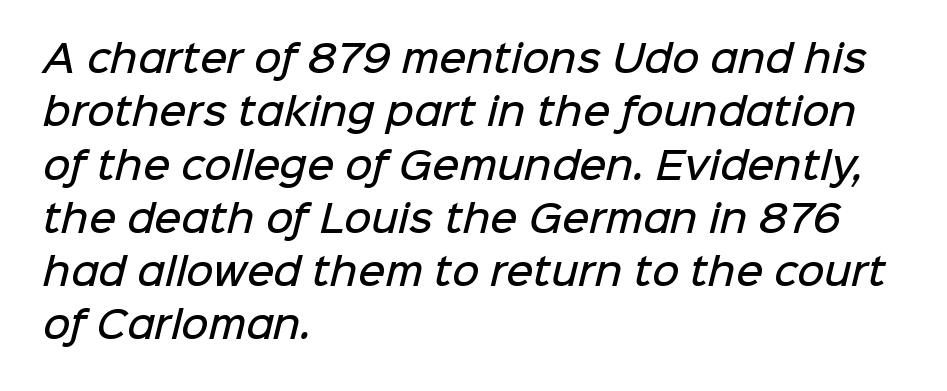
{"serif": "no", "bold": "semi", "weight": "semibold", "width": "normal", "stroke_contrast": "low", "x_height": "medium", "monospaced": "no", "underline": "no", "align": "left", "line_spacing": "normal", "line_spacing_ratio": 1.44, "letter_spacing": "normal", "letter_spacing_em": 0.0, "glyph_px": 37}
